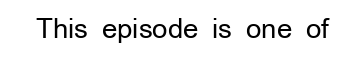
{"italic": "no", "bold": "no", "underline": "no", "letter_spacing": "normal", "letter_spacing_em": 0.0, "glyph_px": 27}
